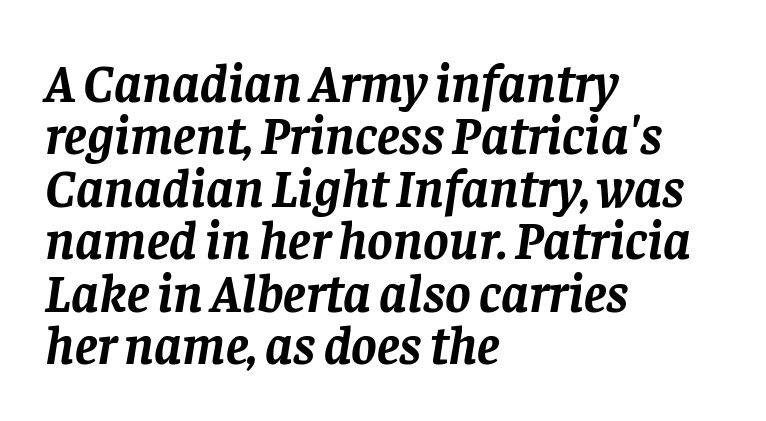
Rows of type sit shoulder to shoulder in the vertical direction. Looks like regular typesetting: each glyph gets only the width it needs. The typeface chosen for these lines features serifs. This rendering features lettering with no underline.
